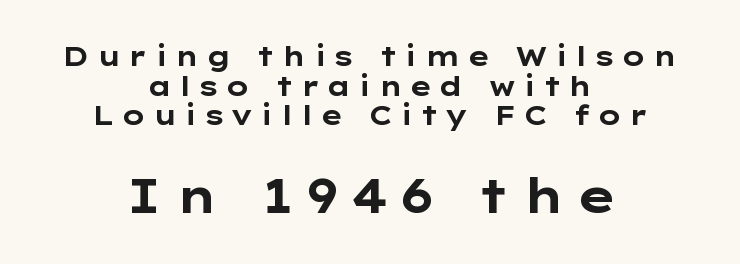
The image shows 47 px bold, wide sans-serif type, upright; set centered, tight line spacing (1.1x), unusually wide letter spacing (+0.22 em), not underlined; the second (bottom) block is 1.74x larger; low stroke contrast and a medium x-height.
